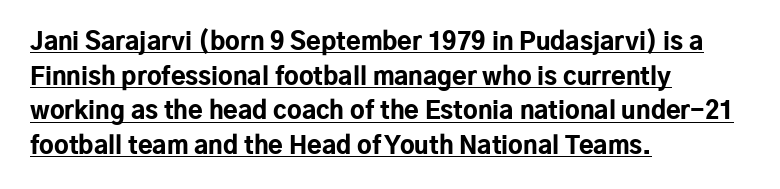
{"italic": "no", "bold": "yes", "underline": "yes", "align": "left", "line_spacing": "normal", "line_spacing_ratio": 1.44, "letter_spacing": "normal", "letter_spacing_em": 0.0, "glyph_px": 24}
